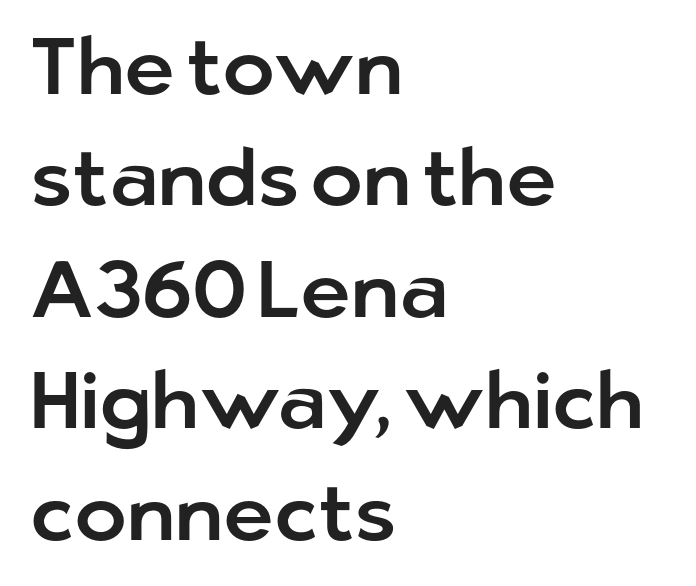
{"serif": "no", "italic": "no", "width": "normal", "stroke_contrast": "low", "x_height": "medium", "monospaced": "no", "underline": "no", "align": "left", "line_spacing": "normal", "line_spacing_ratio": 1.41, "letter_spacing": "normal", "letter_spacing_em": 0.0, "glyph_px": 79}
